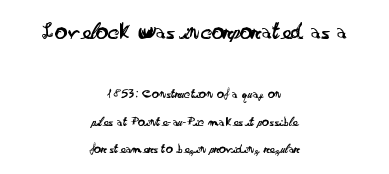
Nothing heavy about these letters — not bold at all. Is there any slant? The stems are plumb. Size hierarchy here favors the leading block over the trailing one. Caption: standard tracking, unaltered. The string is rendered with underlining switched off. Quick note: interline space is abundant.
